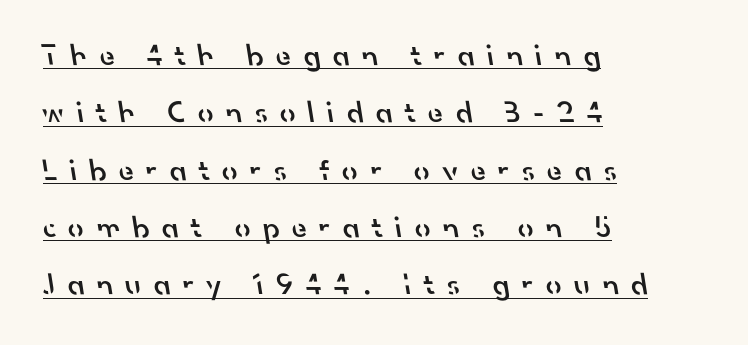
Notice how a bar underscores the lettering throughout. Is the letter spacing exaggerated? Yes — the characters are pushed far apart. A student would call this left alignment; a typographer would say flush left, rag right. Type style note: lacks serifs.
